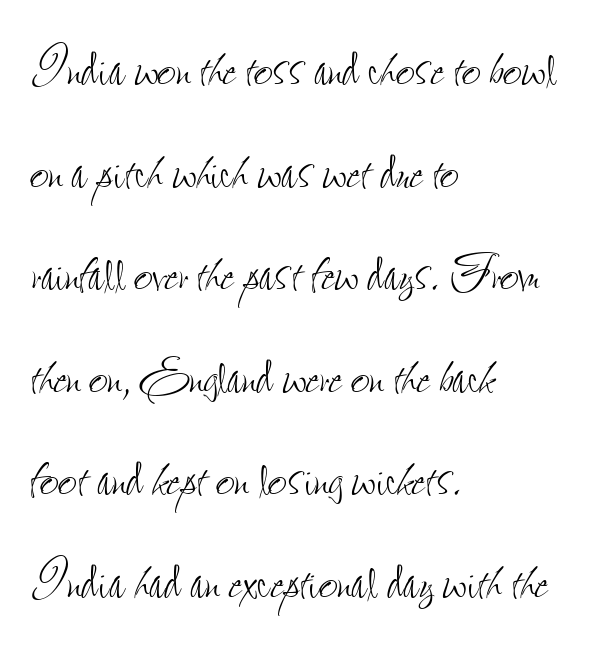
{"bold": "no", "weight": "thin", "width": "condensed", "stroke_contrast": "low", "x_height": "small", "monospaced": "no", "underline": "no", "align": "left", "line_spacing": "normal", "line_spacing_ratio": 1.53, "letter_spacing": "normal", "letter_spacing_em": 0.0, "glyph_px": 67}
